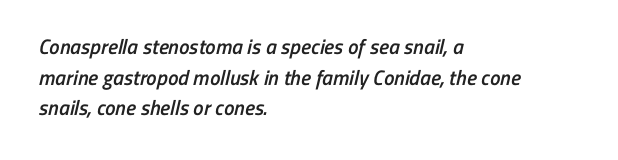
The image shows 21 px text type; set left-aligned, normal line spacing (1.46x), normal letter spacing, not underlined.
